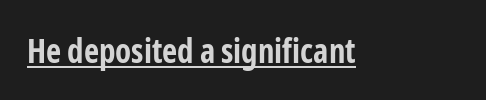
Q: Is the text bold? A: Yes.
Q: Is the text italic (slanted)? A: No, it is upright.
Q: Is the typeface a serif or a sans-serif typeface? A: Sans-serif.
Q: Is the text underlined? A: Yes.
Q: Is the spacing between letters normal or unusually wide? A: Normal.
Q: Width (condensed, normal, or wide)? A: Condensed.
Q: Stroke contrast? A: Low.
Q: x-height? A: Medium.
Q: Monospaced? A: No.
